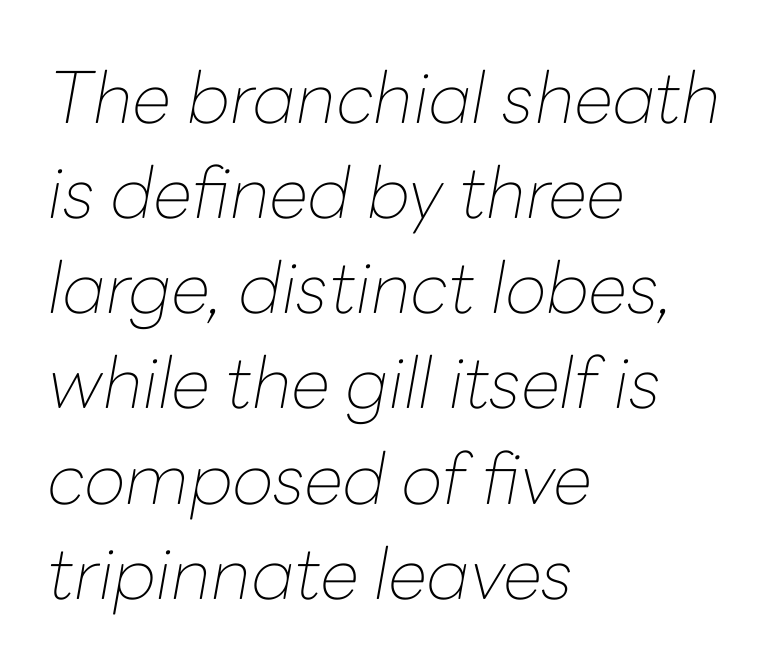
The image shows 71 px thin type, italic (leaning right); set left-aligned, normal line spacing (1.34x), normal letter spacing, not underlined; low stroke contrast and a medium x-height.
